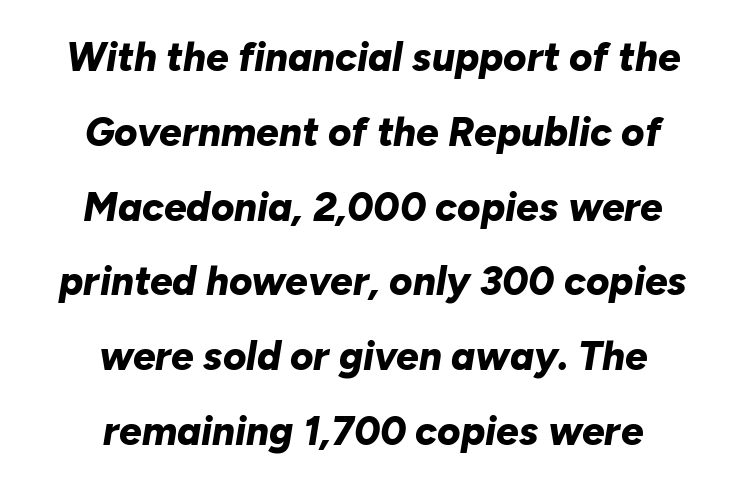
The image shows 40 px bold type, italic (leaning right); set centered, line spacing 1.87x, normal letter spacing, not underlined; low stroke contrast and a medium x-height.
